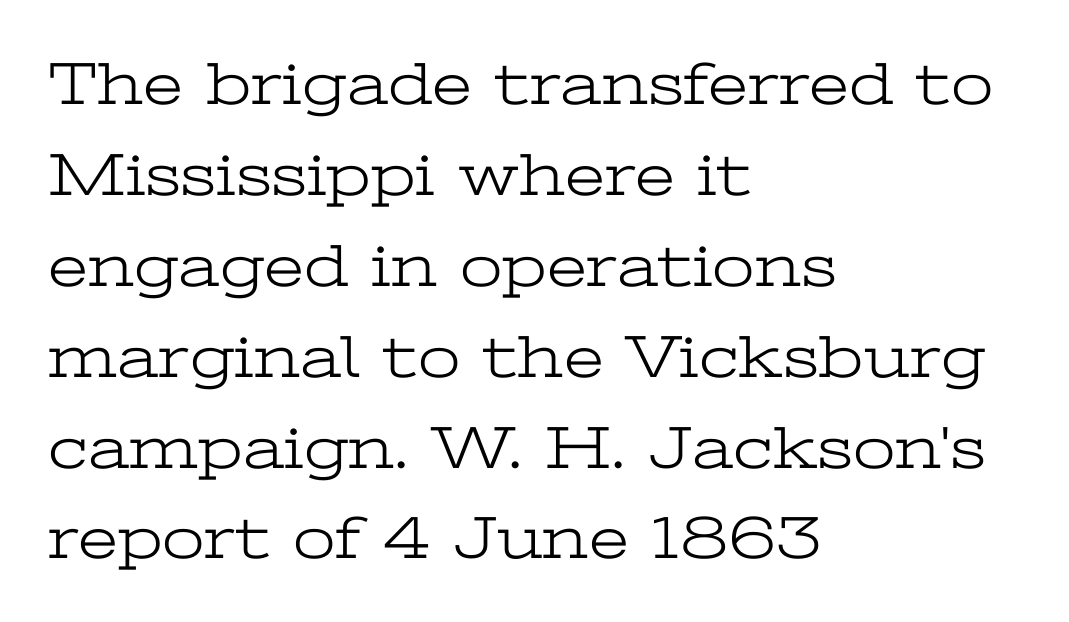
The image shows 61 px light, wide serif type, upright; set left-aligned, normal line spacing (1.49x), normal letter spacing, not underlined; low stroke contrast and a medium x-height.
